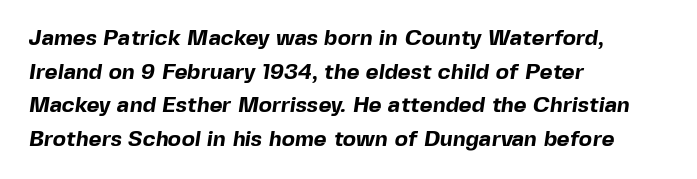
The image shows 22 px bold type; set left-aligned, normal line spacing (1.53x), normal letter spacing, not underlined.
